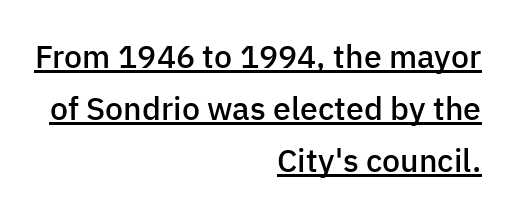
Q: Is the text bold? A: Semi-bold.
Q: Is the text italic (slanted)? A: No, it is upright.
Q: Is the typeface a serif or a sans-serif typeface? A: Sans-serif.
Q: Is the text underlined? A: Yes.
Q: How is the paragraph aligned? A: Right-aligned.
Q: Is the spacing between letters normal or unusually wide? A: Normal.
Q: Is the spacing between lines tight, normal or loose? A: Normal.
Q: Width (condensed, normal, or wide)? A: Normal.
Q: Stroke contrast? A: Low.
Q: x-height? A: Medium.
Q: Monospaced? A: No.
